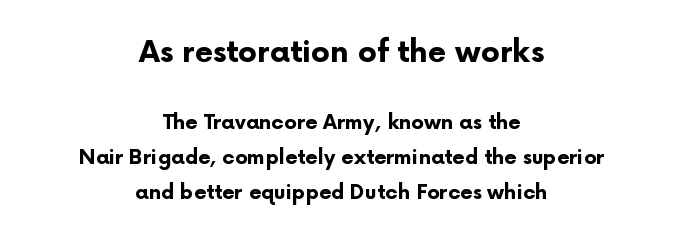
The typesetting leans heavy: a genuine bold. Proportional: the letters do not fall into vertical columns. No extra tracking has been applied to these lines. Nope, not italic — everything's standing straight. The glyphs are unaccompanied by any horizontal stroke below them.
